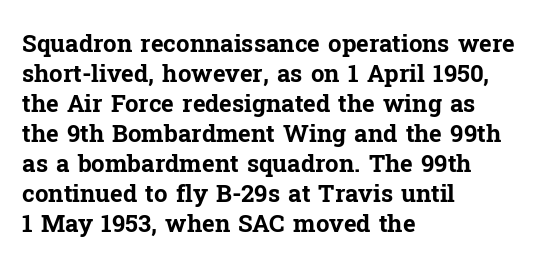
The characters look thick and weighty, a clear bold. Rows of type keep a routine distance in the vertical direction. Each word holds together tightly as a unit, with standard inter-letter gaps. Does the copy run flush right? No — it runs flush left. Beneath every word, the page is bare.
